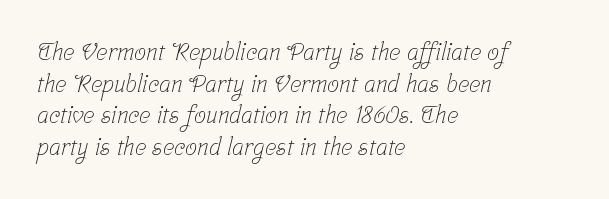
Q: Is the text bold? A: No.
Q: Is the text underlined? A: No.
Q: How is the paragraph aligned? A: Left-aligned.
Q: Is the spacing between letters normal or unusually wide? A: Normal.
Q: Is the spacing between lines tight, normal or loose? A: Normal.
